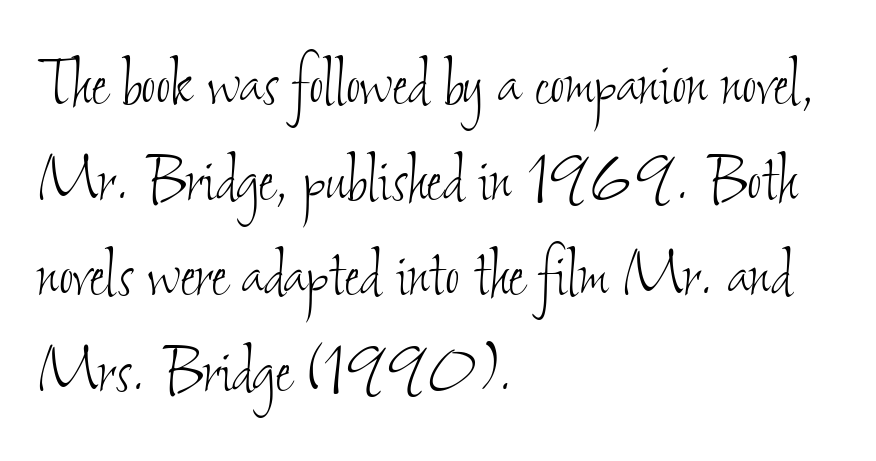
Q: Is the text bold? A: No.
Q: Is the text underlined? A: No.
Q: How is the paragraph aligned? A: Left-aligned.
Q: Is the spacing between letters normal or unusually wide? A: Normal.
Q: Width (condensed, normal, or wide)? A: Condensed.
Q: Stroke contrast? A: Low.
Q: x-height? A: Small.
Q: Monospaced? A: No.
